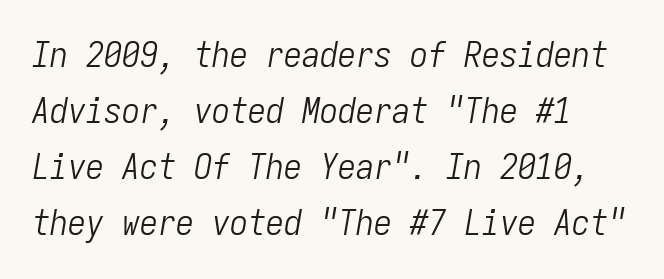
The image shows 36 px light, condensed type, italic (leaning right), monospaced; set normal line spacing (1.56x), normal letter spacing, not underlined; low stroke contrast and a medium x-height.
